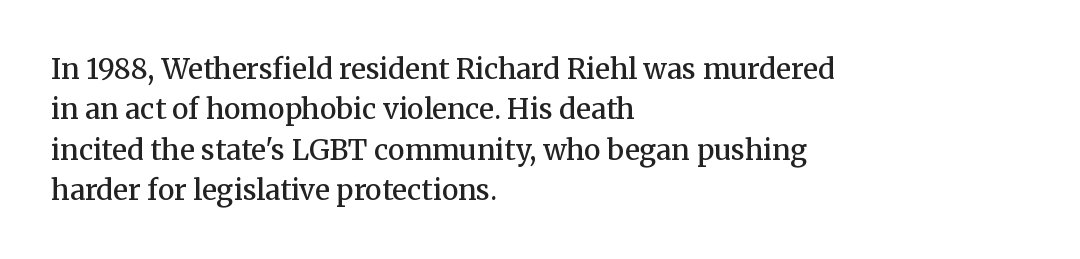
{"serif": "yes", "italic": "no", "bold": "semi", "weight": "semibold", "width": "normal", "stroke_contrast": "medium", "x_height": "medium", "monospaced": "no", "underline": "no", "align": "left", "line_spacing": "normal", "line_spacing_ratio": 1.44, "letter_spacing": "normal", "letter_spacing_em": 0.0, "glyph_px": 28}
